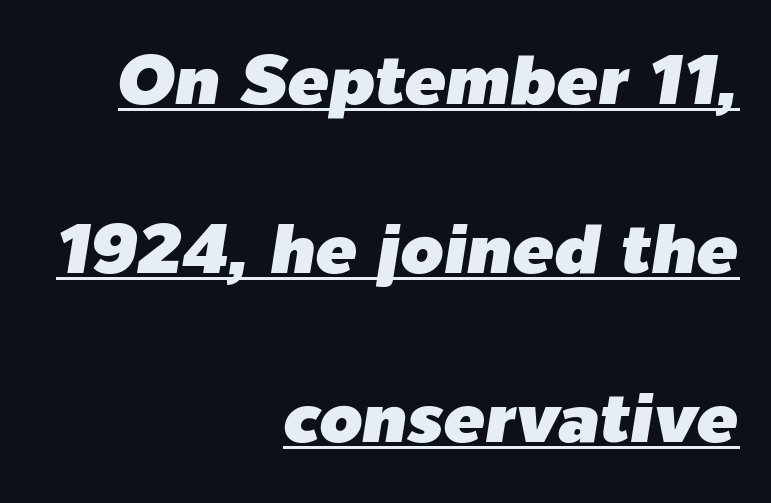
{"italic": "yes", "lean": "right", "slant_degrees": 9, "width": "normal", "stroke_contrast": "low", "x_height": "medium", "monospaced": "no", "underline": "yes", "align": "right", "line_spacing": "loose", "line_spacing_ratio": 2.45, "letter_spacing": "normal", "letter_spacing_em": 0.0, "glyph_px": 69}
